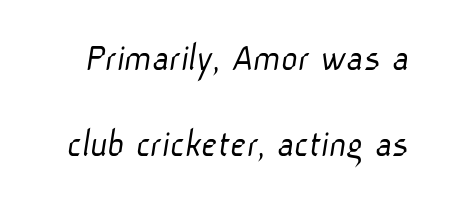
The image shows 40 px light sans-serif type; set loose line spacing (2.15x), normal letter spacing, not underlined; low stroke contrast and a medium x-height.
